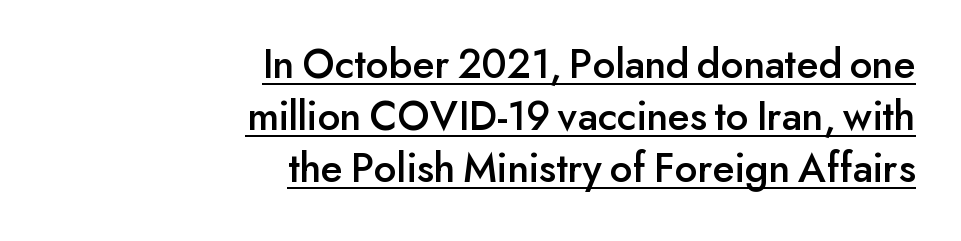
Varying glyph widths throughout — classic text-font behaviour. A typesetter would mark this as roman, not italic. Honestly, the letter spacing is just normal — you wouldn't notice it. The rendering uses the underline text-decoration. Alignment: flush right.
